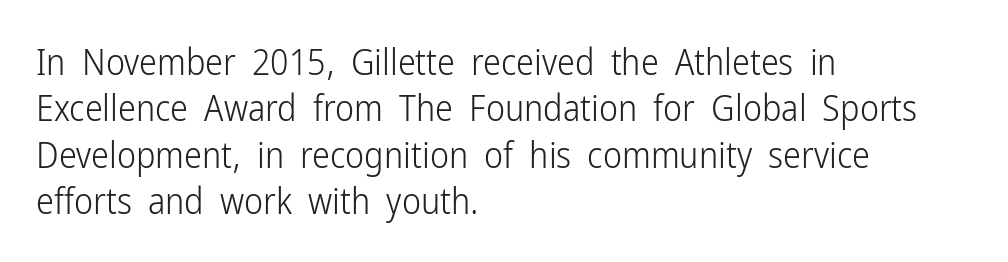
The image shows 36 px light, condensed sans-serif type, upright; set left-aligned, normal line spacing (1.29x), normal letter spacing, not underlined; low stroke contrast and a medium x-height.
